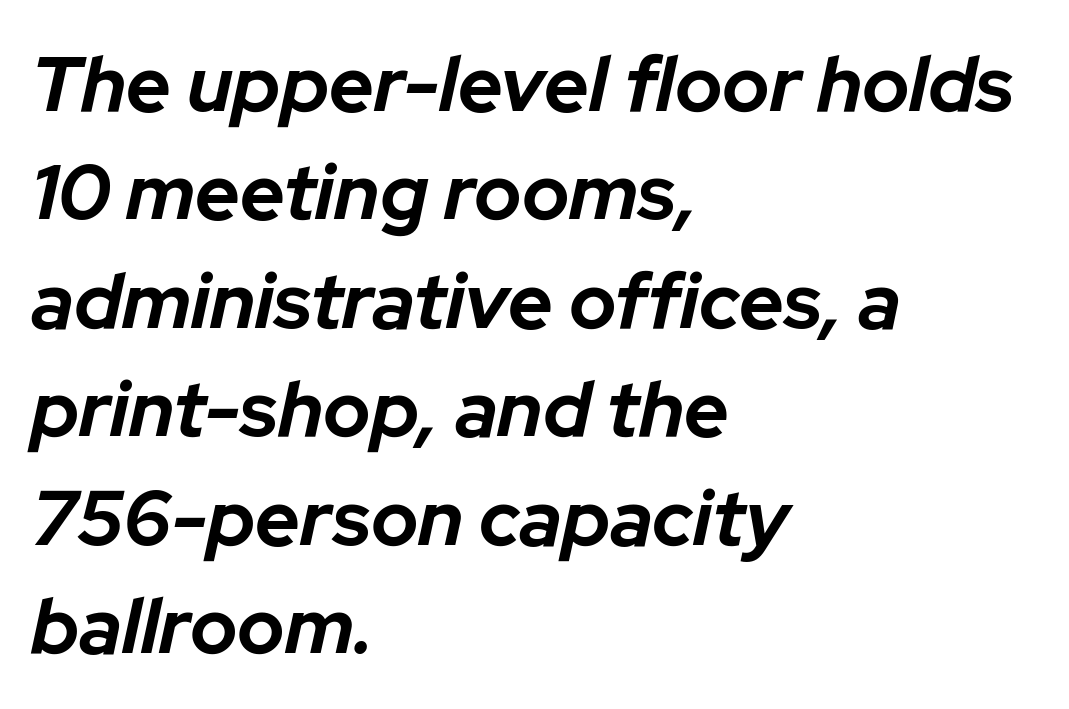
{"italic": "yes", "lean": "right", "slant_degrees": 12, "bold": "yes", "weight": "bold", "width": "normal", "stroke_contrast": "low", "x_height": "medium", "monospaced": "no", "underline": "no", "align": "left", "line_spacing": "normal", "line_spacing_ratio": 1.39, "letter_spacing": "normal", "letter_spacing_em": 0.0, "glyph_px": 78}
